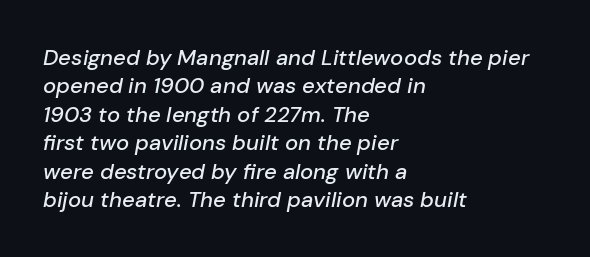
The gaps between neighbouring characters are ordinary and unremarkable. The space directly below the letters is spotless. The text carries the slant typical of an italic or oblique font. This block has exactly the height ordinary leading produces. The rag falls on the right side of this text block.
